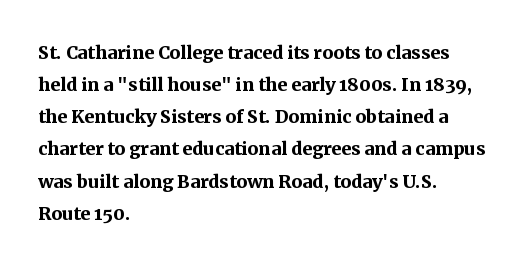
{"italic": "no", "bold": "yes", "underline": "no", "align": "left", "line_spacing": "normal", "line_spacing_ratio": 1.34, "letter_spacing": "normal", "letter_spacing_em": 0.0, "glyph_px": 24}
